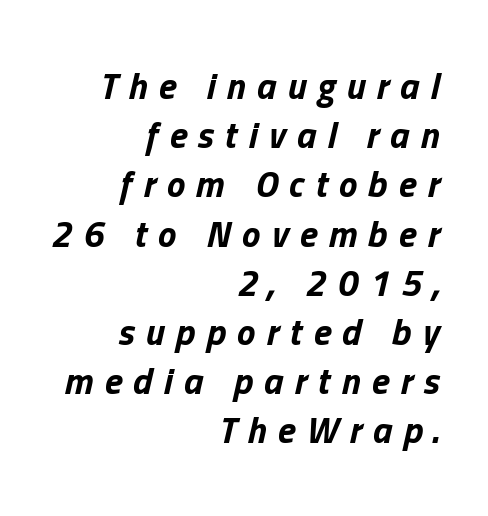
Q: Is the text bold? A: Yes.
Q: Is the text italic (slanted)? A: Yes, it leans right by about 13 degrees.
Q: Is the text underlined? A: No.
Q: How is the paragraph aligned? A: Right-aligned.
Q: Is the spacing between letters normal or unusually wide? A: Unusually wide.
Q: Is the spacing between lines tight, normal or loose? A: Normal.
Q: Width (condensed, normal, or wide)? A: Normal.
Q: Stroke contrast? A: Low.
Q: x-height? A: Medium.
Q: Monospaced? A: No.
